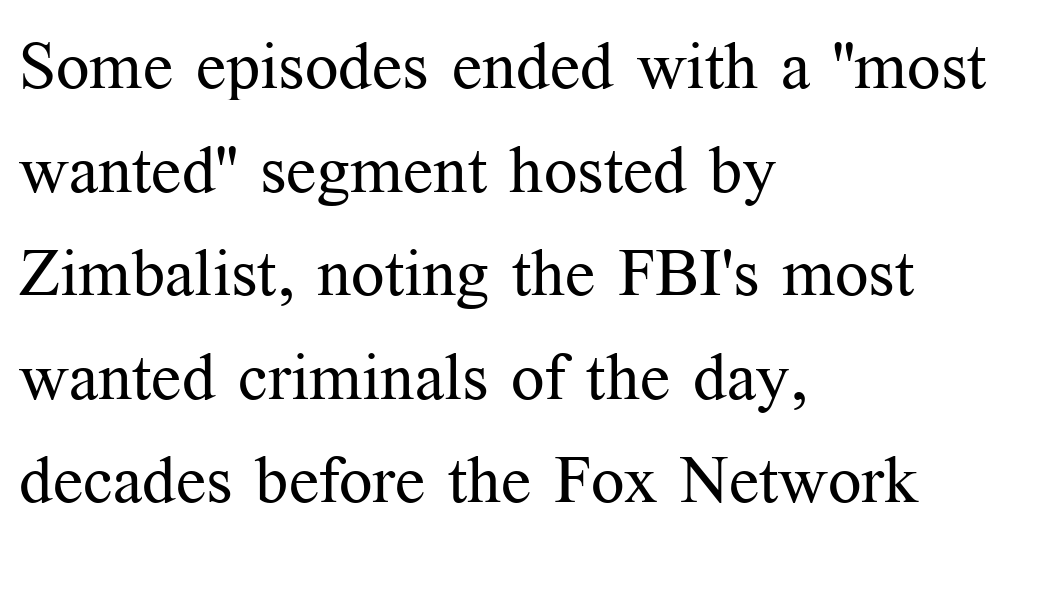
{"serif": "yes", "italic": "no", "bold": "no", "weight": "regular", "width": "normal", "stroke_contrast": "medium", "x_height": "medium", "monospaced": "no", "underline": "no", "align": "left", "line_spacing": "normal", "line_spacing_ratio": 1.57, "letter_spacing": "normal", "letter_spacing_em": 0.0, "glyph_px": 66}
